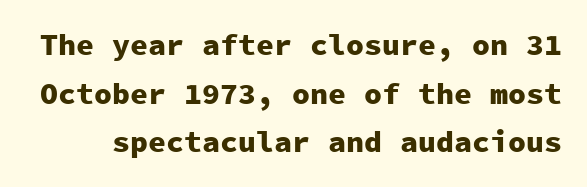
{"serif": "no", "italic": "no", "bold": "yes", "weight": "heavy", "width": "normal", "stroke_contrast": "low", "x_height": "medium", "monospaced": "yes", "underline": "no", "line_spacing": "normal", "line_spacing_ratio": 1.62, "letter_spacing": "normal", "letter_spacing_em": 0.0, "glyph_px": 30}
